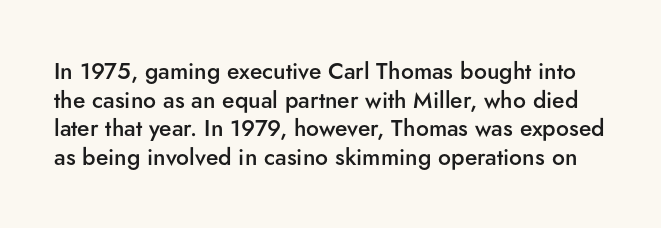
The image shows 23 px text type, upright; set line spacing 1.24x, normal letter spacing, not underlined.
